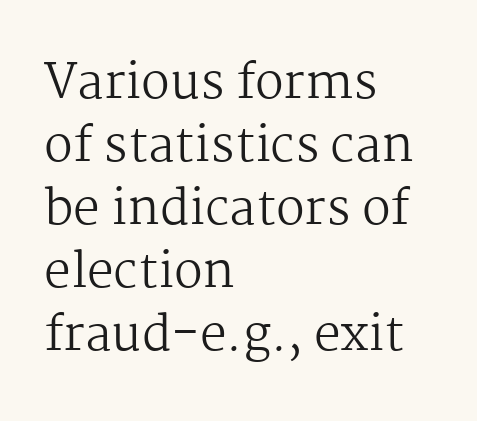
Q: Is the text bold? A: No.
Q: Is the text italic (slanted)? A: No, it is upright.
Q: Is the typeface a serif or a sans-serif typeface? A: Serif.
Q: Is the text underlined? A: No.
Q: How is the paragraph aligned? A: Left-aligned.
Q: Is the spacing between letters normal or unusually wide? A: Normal.
Q: Is the spacing between lines tight, normal or loose? A: Normal.
Q: Width (condensed, normal, or wide)? A: Normal.
Q: Stroke contrast? A: Medium.
Q: x-height? A: Medium.
Q: Monospaced? A: No.
